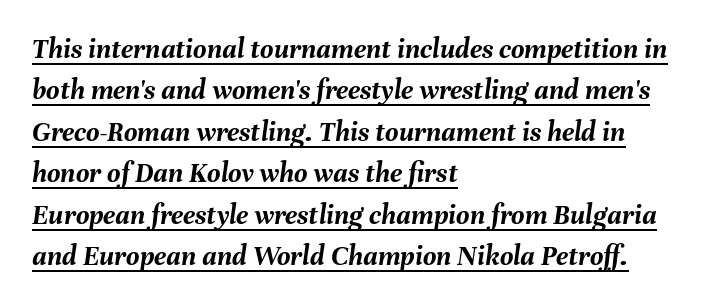
The letters sit at their default tracking, neither squeezed nor spread. Characters are canted at an angle relative to the baseline's perpendicular. The sample has been set heavy, in full bold. A typesetter would call this proportional, since set widths differ per character.
